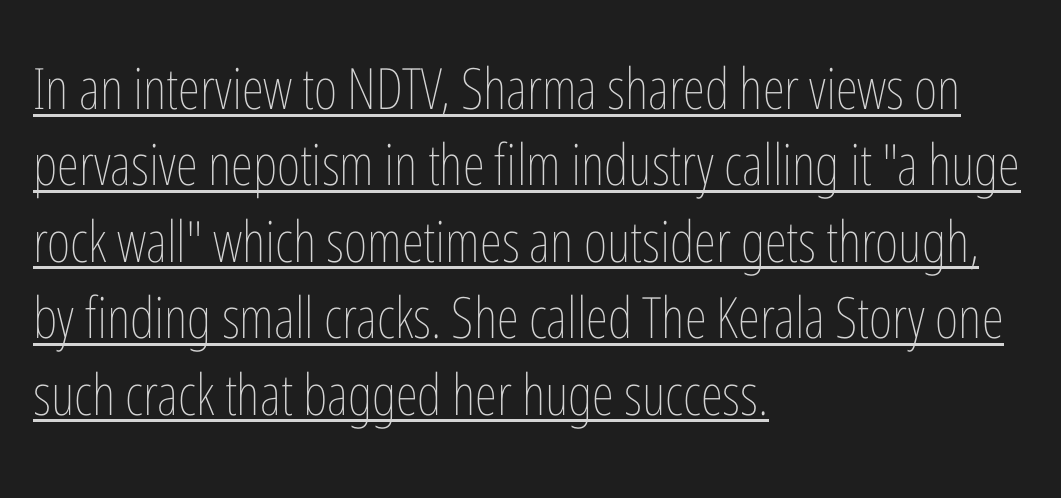
Q: Is the text bold? A: No.
Q: Is the text italic (slanted)? A: No, it is upright.
Q: Is the text underlined? A: Yes.
Q: How is the paragraph aligned? A: Left-aligned.
Q: Is the spacing between letters normal or unusually wide? A: Normal.
Q: Is the spacing between lines tight, normal or loose? A: Normal.
Q: Width (condensed, normal, or wide)? A: Condensed.
Q: Stroke contrast? A: Low.
Q: x-height? A: Medium.
Q: Monospaced? A: No.
